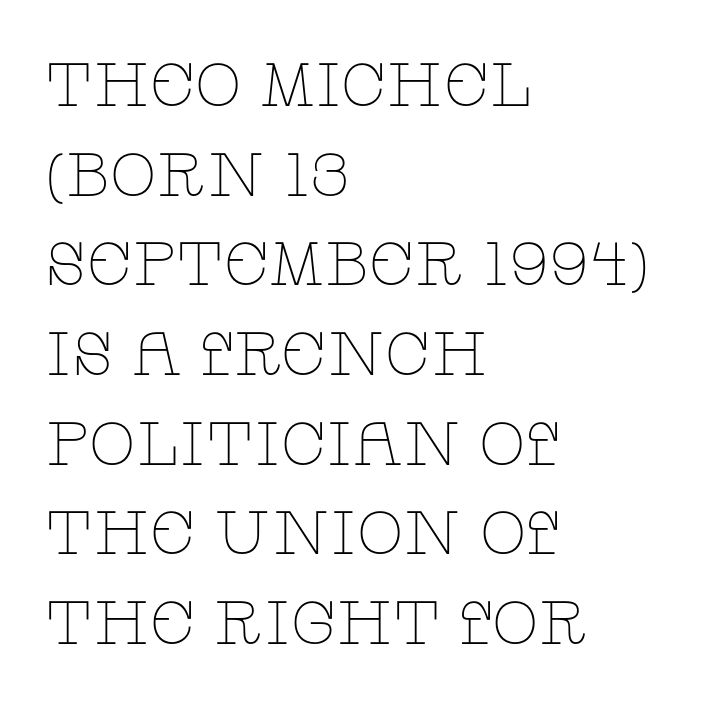
{"serif": "yes", "italic": "no", "bold": "no", "weight": "thin", "width": "wide", "stroke_contrast": "low", "x_height": "large", "monospaced": "no", "underline": "no", "align": "left", "line_spacing": "normal", "line_spacing_ratio": 1.47, "letter_spacing": "normal", "letter_spacing_em": 0.0, "glyph_px": 61}
